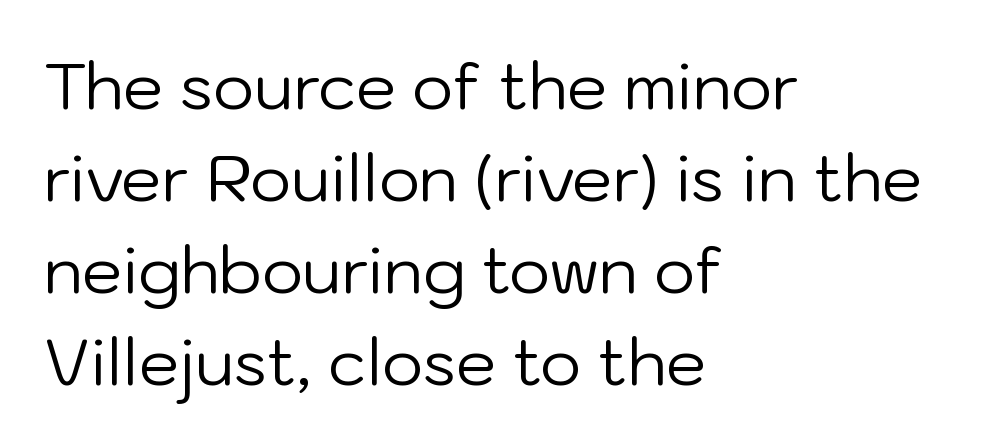
The image shows 64 px regular-weight sans-serif type, upright; set left-aligned, normal line spacing (1.44x), normal letter spacing, not underlined; low stroke contrast and a medium x-height.
